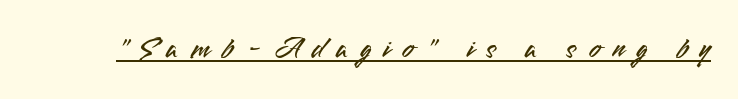
Q: Is the text italic (slanted)? A: Yes.
Q: Is the typeface a serif or a sans-serif typeface? A: Sans-serif.
Q: Is the text underlined? A: Yes.
Q: Is the spacing between letters normal or unusually wide? A: Unusually wide.
Q: Width (condensed, normal, or wide)? A: Normal.
Q: Stroke contrast? A: Medium.
Q: x-height? A: Small.
Q: Monospaced? A: No.
